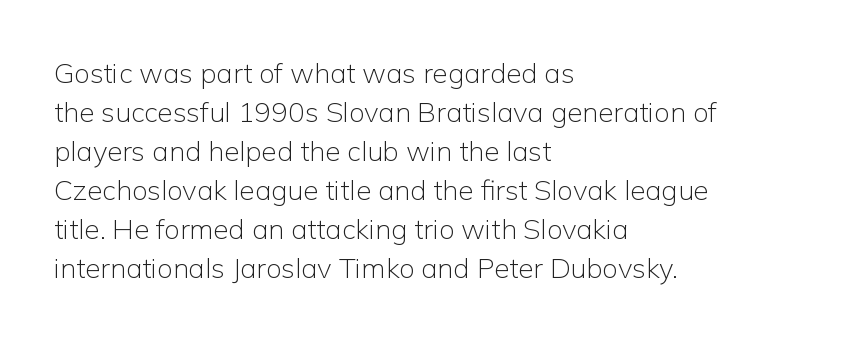
Here the glyphs are tracked normally, forming tight word shapes. Look at the bottom of the vertical strokes: they stop flat, with no serifs. A roman cut, with each character standing at attention. Reading down the column, the eye jumps a familiar distance to each next line. Underlining? Definitely not there. The letters advance in unequal steps, a hallmark of proportional type.
